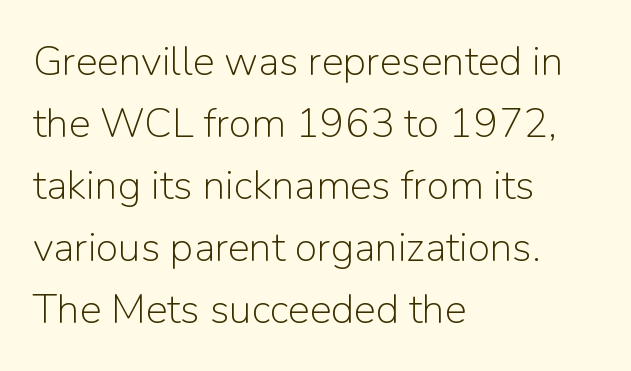
{"serif": "no", "italic": "no", "bold": "no", "weight": "light", "width": "normal", "stroke_contrast": "low", "x_height": "medium", "monospaced": "no", "underline": "no", "align": "left", "line_spacing": "normal", "line_spacing_ratio": 1.51, "letter_spacing": "normal", "letter_spacing_em": 0.0, "glyph_px": 41}
